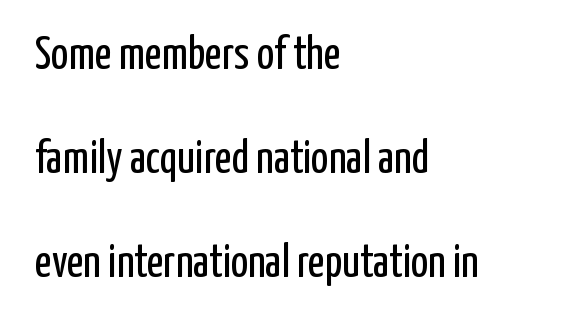
The image shows 46 px regular-weight, condensed sans-serif type, upright; set left-aligned, loose line spacing (2.26x), normal letter spacing, not underlined; low stroke contrast and a medium x-height.
